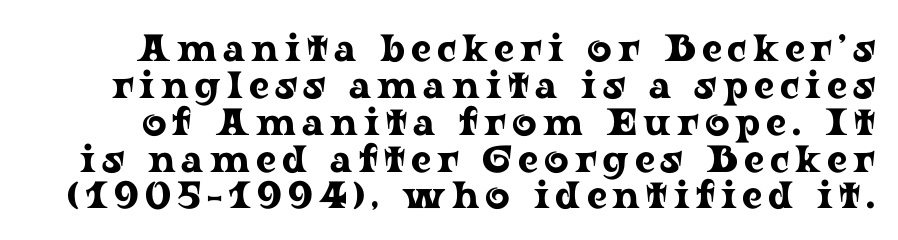
The image shows 38 px wide serif type, upright; set tight line spacing (0.97x), not underlined; low stroke contrast and a medium x-height.
